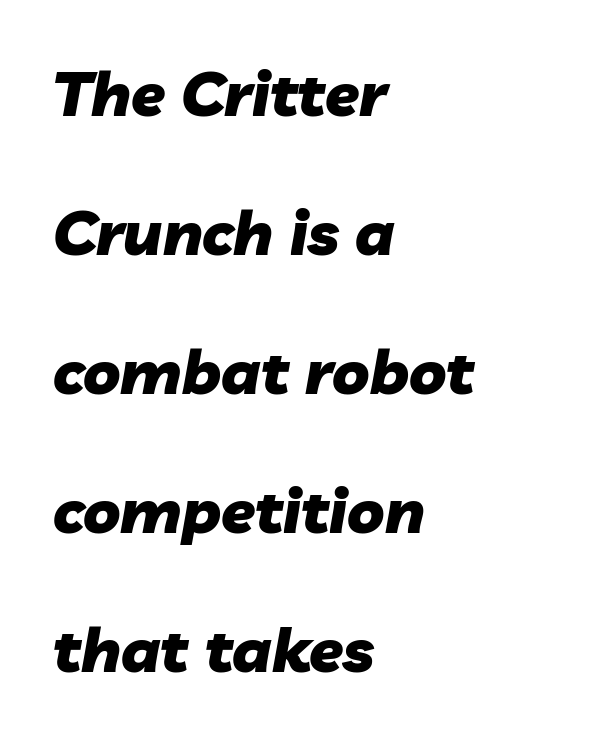
Q: Is the text bold? A: Yes.
Q: Is the text italic (slanted)? A: Yes, it leans right by about 10 degrees.
Q: Is the text underlined? A: No.
Q: How is the paragraph aligned? A: Left-aligned.
Q: Is the spacing between letters normal or unusually wide? A: Normal.
Q: Is the spacing between lines tight, normal or loose? A: Loose.
Q: Width (condensed, normal, or wide)? A: Normal.
Q: Stroke contrast? A: Low.
Q: x-height? A: Medium.
Q: Monospaced? A: No.
